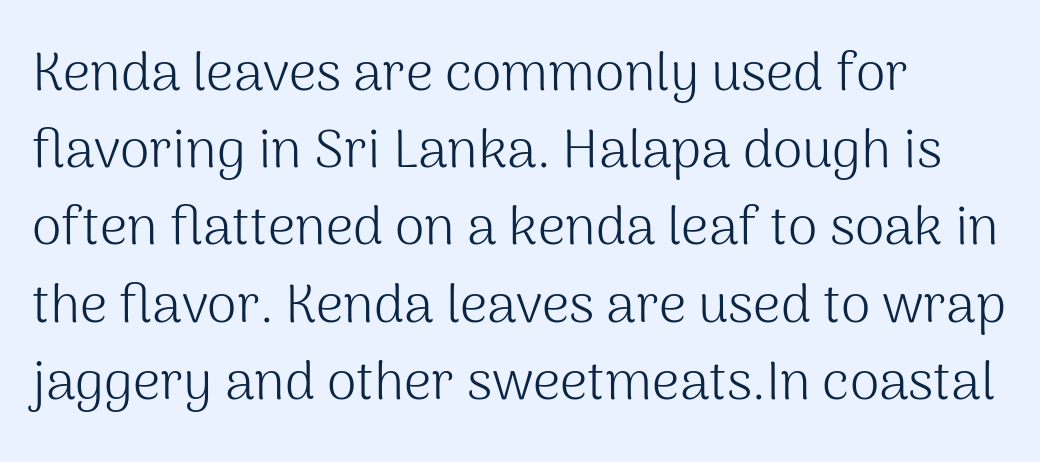
The image shows 54 px light sans-serif type, upright; set left-aligned, normal line spacing (1.43x), normal letter spacing, not underlined; medium stroke contrast and a medium x-height.
